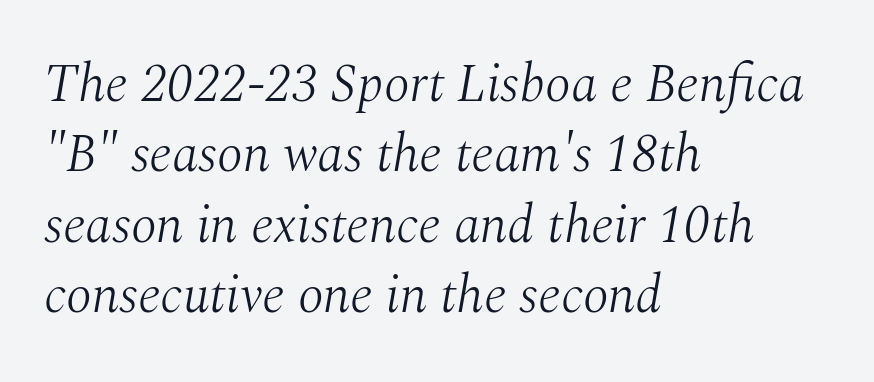
The image shows 53 px light serif type, italic (leaning right); set left-aligned, normal line spacing (1.33x), normal letter spacing, not underlined; medium stroke contrast and a medium x-height.
